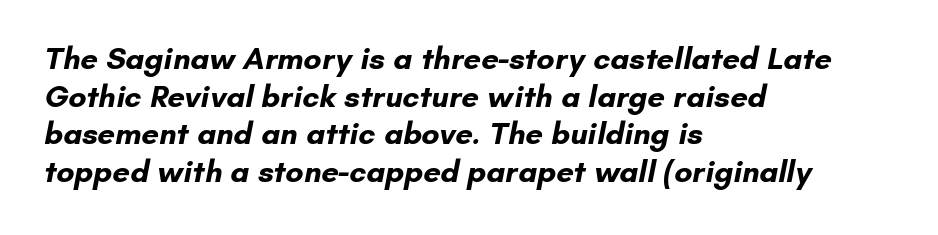
{"serif": "no", "bold": "yes", "weight": "bold", "width": "normal", "stroke_contrast": "low", "x_height": "small", "monospaced": "no", "underline": "no", "align": "left", "line_spacing_ratio": 1.21, "letter_spacing": "normal", "letter_spacing_em": 0.0, "glyph_px": 31}
